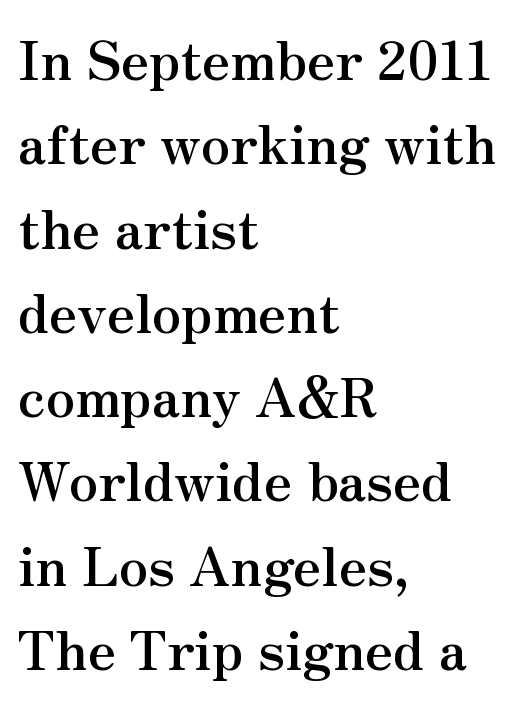
Line spacing here is normal. These lines carry a lot of weight — the face is fully bold. The horizontal fit of the characters is conventional and even. Italic? Not at all — the glyphs are vertical. Examine the stroke ends and you'll spot serifs.
